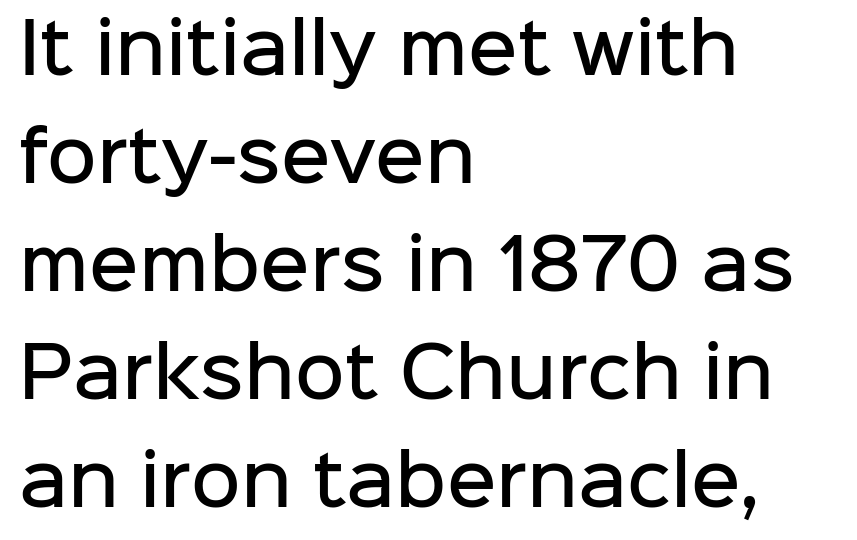
A typesetter would call this zero additional tracking. To sum up the face: it is a sans, with no serifs. The glyphs have the mass of a demibold cut, below bold. Anything drawn beneath the words? Only blank space.
